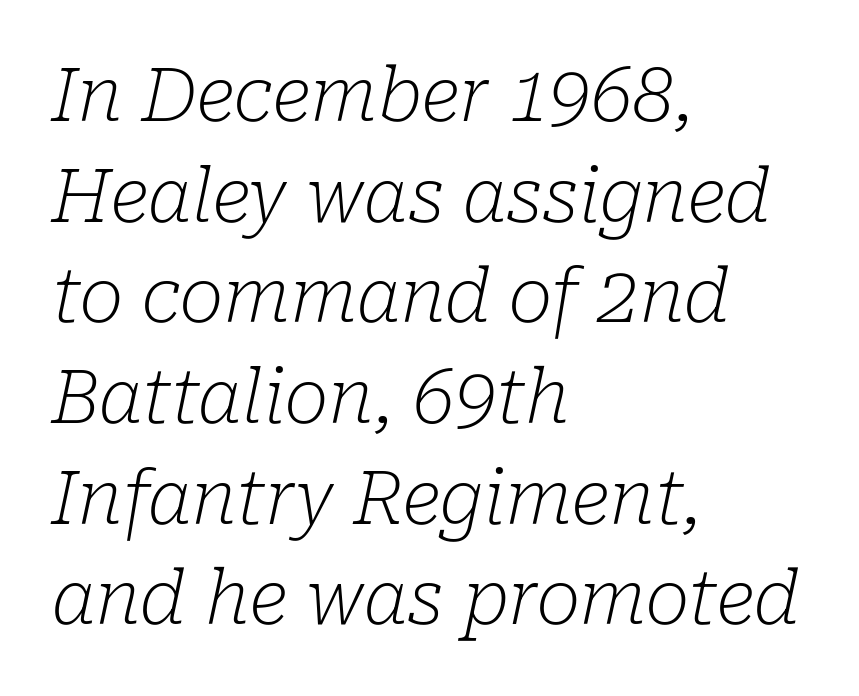
An italicized treatment has been applied to the whole sample. The designer went with a serif here, giving each stem small feet. Just letters on the line, the space beneath them empty. Characters follow at the spacing the type designer built in. The lines are quadded left. Leading: standard.
